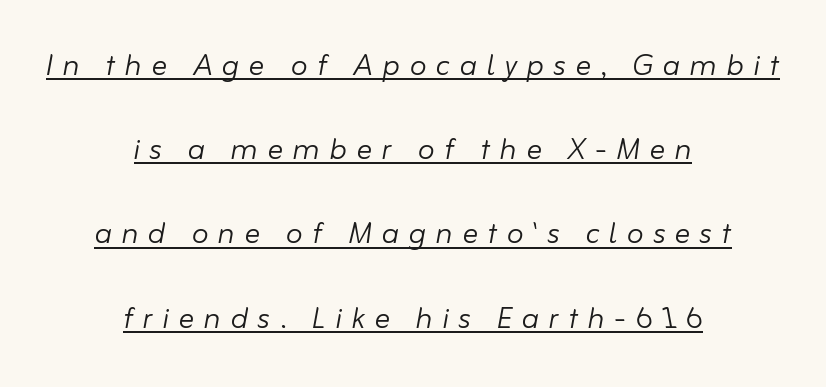
The image shows 39 px light type, italic (leaning right); set centered, loose line spacing (2.16x), unusually wide letter spacing (+0.24 em), underlined; low stroke contrast and a small x-height.
